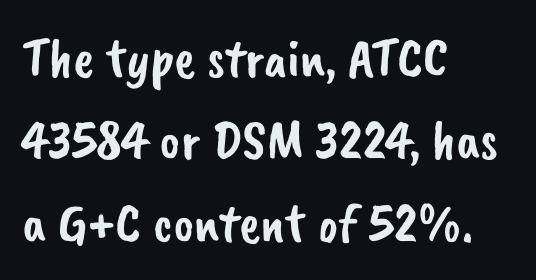
Each letter keeps its own natural width here, so spacing adapts to shape. The space between consecutive lines is moderate. Unmarked baselines from the first word to the last. Tracking value appears to be zero — textbook default spacing. These lines stack with their left ends in a neat column.
